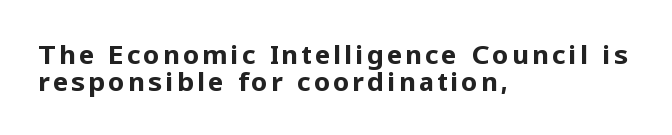
Q: Is the text bold? A: Yes.
Q: Is the text italic (slanted)? A: No, it is upright.
Q: Is the text underlined? A: No.
Q: How is the paragraph aligned? A: Left-aligned.
Q: Is the spacing between lines tight, normal or loose? A: Tight.
